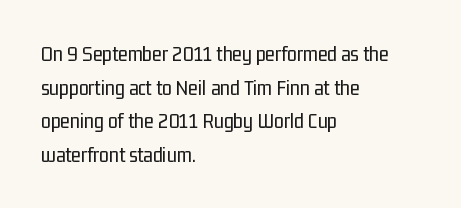
Unbolded letterforms with no extra heft. The letterforms sit shoulder to shoulder at normal distance. Line spacing here is normal. Glance below the letters and you will spot only blank space. Visually the block forms a straight wall on the left and a jagged coastline on the right.
